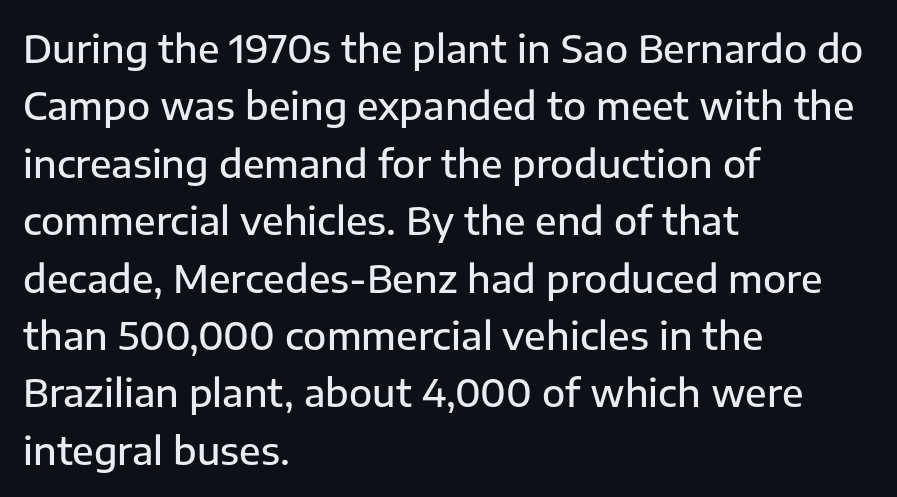
Q: Is the text bold? A: Semi-bold.
Q: Is the text italic (slanted)? A: No, it is upright.
Q: Is the typeface a serif or a sans-serif typeface? A: Sans-serif.
Q: Is the text underlined? A: No.
Q: How is the paragraph aligned? A: Left-aligned.
Q: Is the spacing between letters normal or unusually wide? A: Normal.
Q: Is the spacing between lines tight, normal or loose? A: Normal.
Q: Width (condensed, normal, or wide)? A: Normal.
Q: Stroke contrast? A: Low.
Q: x-height? A: Medium.
Q: Monospaced? A: No.
